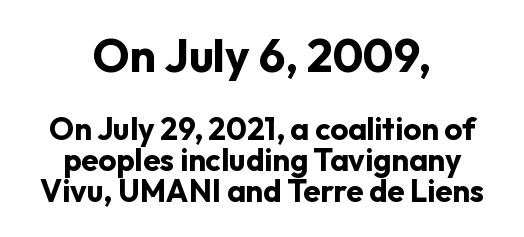
Q: Is the text bold? A: Yes.
Q: Is the text italic (slanted)? A: No, it is upright.
Q: Is the typeface a serif or a sans-serif typeface? A: Sans-serif.
Q: Is the text underlined? A: No.
Q: How is the paragraph aligned? A: Centered.
Q: Is the spacing between letters normal or unusually wide? A: Normal.
Q: Is the spacing between lines tight, normal or loose? A: Tight.
Q: Which block of text is set in a larger size, the first (top) or the second (bottom)? A: The first (top) one.
Q: Width (condensed, normal, or wide)? A: Normal.
Q: Stroke contrast? A: Low.
Q: x-height? A: Medium.
Q: Monospaced? A: No.
